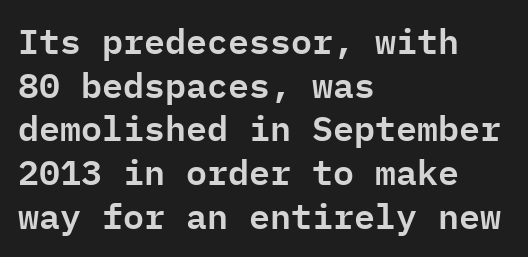
The image shows 35 px sans-serif type, upright, monospaced; set left-aligned, normal line spacing (1.25x), normal letter spacing, not underlined; low stroke contrast and a medium x-height.
